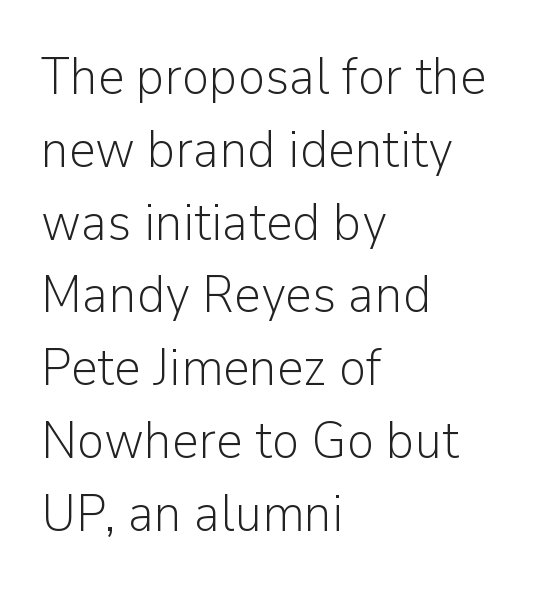
Q: Is the text bold? A: No.
Q: Is the text italic (slanted)? A: No, it is upright.
Q: Is the typeface a serif or a sans-serif typeface? A: Sans-serif.
Q: Is the text underlined? A: No.
Q: How is the paragraph aligned? A: Left-aligned.
Q: Is the spacing between letters normal or unusually wide? A: Normal.
Q: Is the spacing between lines tight, normal or loose? A: Normal.
Q: Width (condensed, normal, or wide)? A: Normal.
Q: Stroke contrast? A: Low.
Q: x-height? A: Medium.
Q: Monospaced? A: No.
